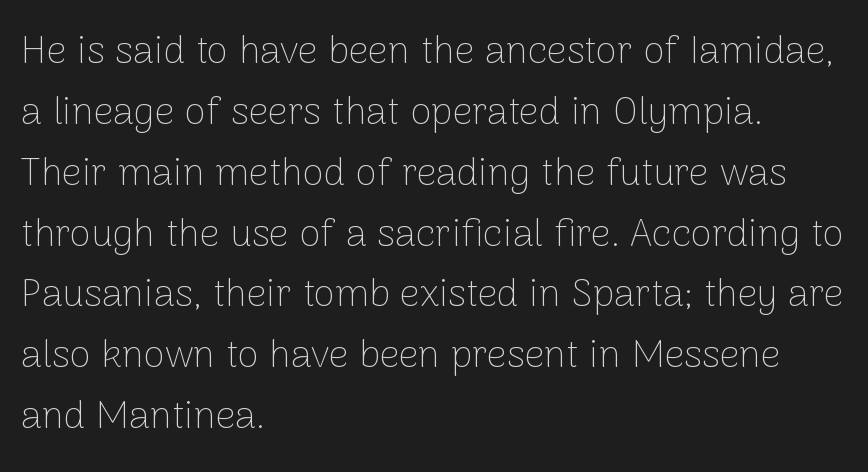
Evenly set lines give the paragraph a standard silhouette. Words appear dense and cohesive because spacing is normal. Varying glyph widths throughout — classic text-font behaviour. The axis of the letterforms is exactly vertical. Stem width sits at or under what a default text font uses. Just letters on the line, the space beneath them empty.
